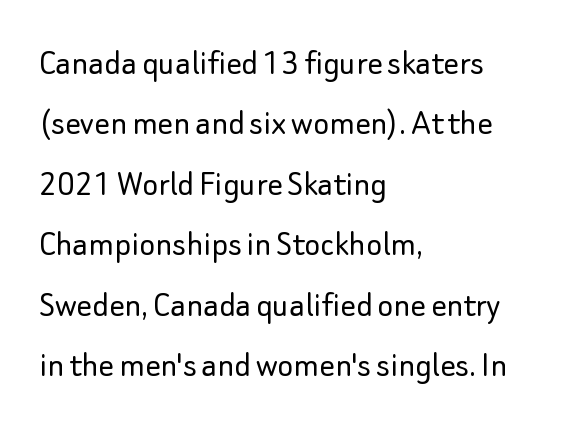
These lines are set flush left with a ragged right edge. Character widths vary here, with narrow letters taking less room than wide ones. Beneath every word, the page is bare. The typesetting does not lean heavy: it is not bold. A normal amount of white space separates one row of letters from the next. Short note: letters normally spaced.
